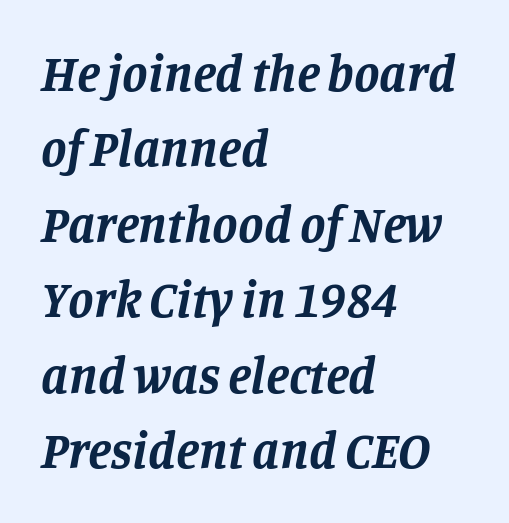
Q: Is the text bold? A: Yes.
Q: Is the text italic (slanted)? A: Yes, it leans right by about 11 degrees.
Q: Is the typeface a serif or a sans-serif typeface? A: Serif.
Q: Is the text underlined? A: No.
Q: How is the paragraph aligned? A: Left-aligned.
Q: Is the spacing between letters normal or unusually wide? A: Normal.
Q: Is the spacing between lines tight, normal or loose? A: Normal.
Q: Width (condensed, normal, or wide)? A: Normal.
Q: Stroke contrast? A: Low.
Q: x-height? A: Large.
Q: Monospaced? A: No.
